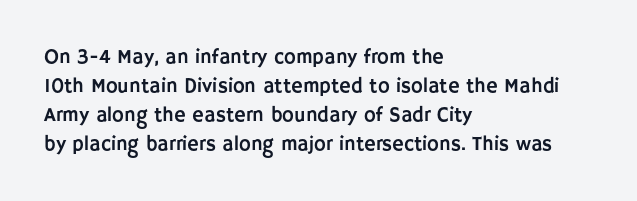
Rows of type keep a routine distance in the vertical direction. Is the block centered? No — it sits flush against the left margin. No italicization has been applied; the sample stays upright. Letters rest on an invisible, unmarked baseline.
